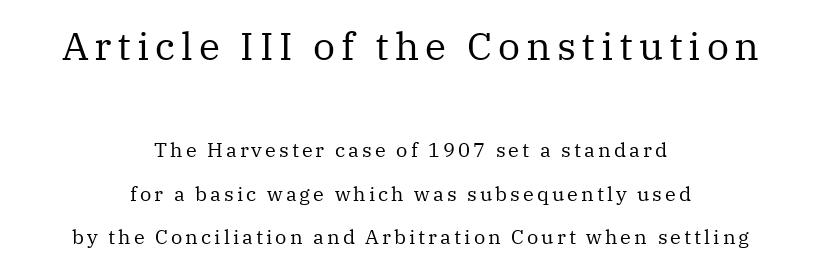
{"serif": "yes", "italic": "no", "bold": "no", "weight": "regular", "width": "normal", "stroke_contrast": "medium", "x_height": "medium", "monospaced": "no", "underline": "no", "align": "center", "line_spacing": "loose", "line_spacing_ratio": 2.18, "larger_block": "first", "size_ratio": 1.95, "glyph_px": 39}
